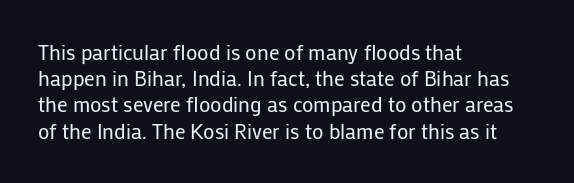
The image shows 21 px text type, upright; set left-aligned, normal line spacing (1.25x), normal letter spacing, not underlined.
